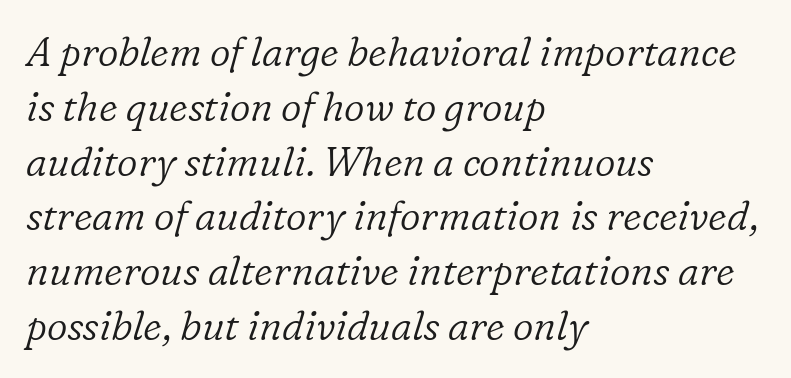
The characters are drawn with everyday or finer stroke widths. This sample has the flowing, uneven cadence of proportional lettering. Regarding leading, the lines here are spaced in the standard way. The ragged edge is on the right, which tells us the setting is flush left. No word sits above an underline.
